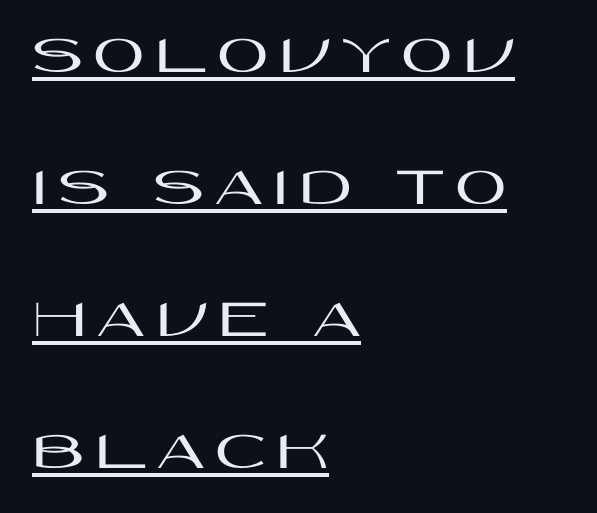
Q: Is the text italic (slanted)? A: No, it is upright.
Q: Is the typeface a serif or a sans-serif typeface? A: Sans-serif.
Q: Is the text underlined? A: Yes.
Q: How is the paragraph aligned? A: Left-aligned.
Q: Is the spacing between lines tight, normal or loose? A: Loose.
Q: Width (condensed, normal, or wide)? A: Wide.
Q: Stroke contrast? A: High.
Q: x-height? A: Large.
Q: Monospaced? A: No.
